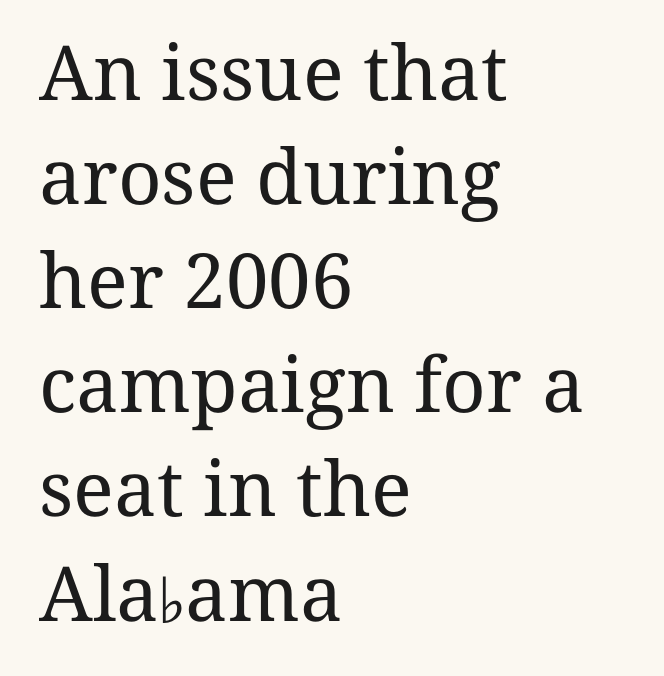
Compared with a centered layout, this one pins lines to the left instead. This rendering features lettering with no underline. No chunkiness to these letters — they're not bold. The letters stand straight up with perfectly vertical stems. How are the letters spaced? Ordinarily, with no added tracking.
